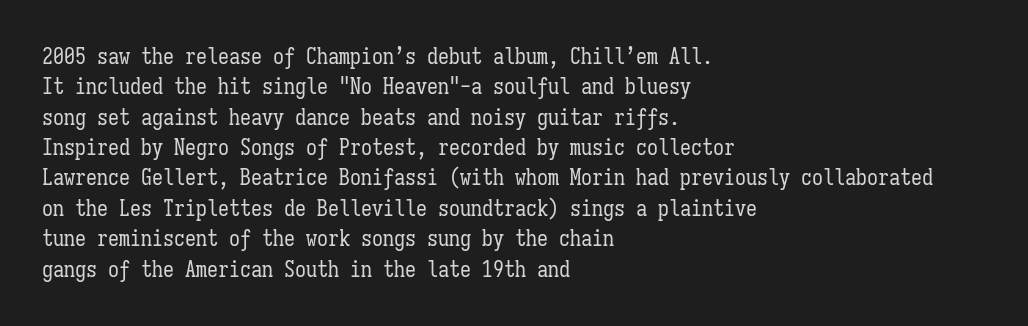
{"italic": "no", "bold": "no", "underline": "no", "align": "left", "line_spacing": "normal", "line_spacing_ratio": 1.38, "letter_spacing": "normal", "letter_spacing_em": 0.0, "glyph_px": 22}
